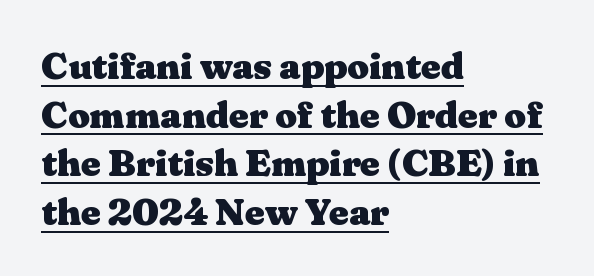
Q: Is the text bold? A: Yes.
Q: Is the text italic (slanted)? A: No, it is upright.
Q: Is the typeface a serif or a sans-serif typeface? A: Serif.
Q: Is the text underlined? A: Yes.
Q: How is the paragraph aligned? A: Left-aligned.
Q: Is the spacing between letters normal or unusually wide? A: Normal.
Q: Is the spacing between lines tight, normal or loose? A: Normal.
Q: Width (condensed, normal, or wide)? A: Wide.
Q: Stroke contrast? A: Medium.
Q: x-height? A: Medium.
Q: Monospaced? A: No.
